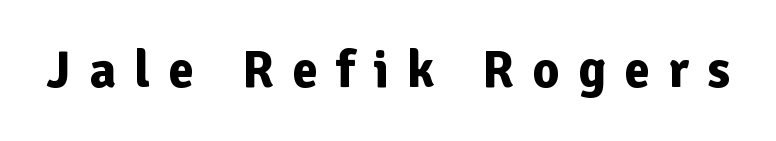
This sample uses an upright cut, with every glyph sitting square on the baseline. Descenders are the only things crossing below the line. Here the designer chose a conventional face with non-uniform glyph widths. Weight: bold. Each letter's strokes conclude bluntly, with no projecting serifs.
